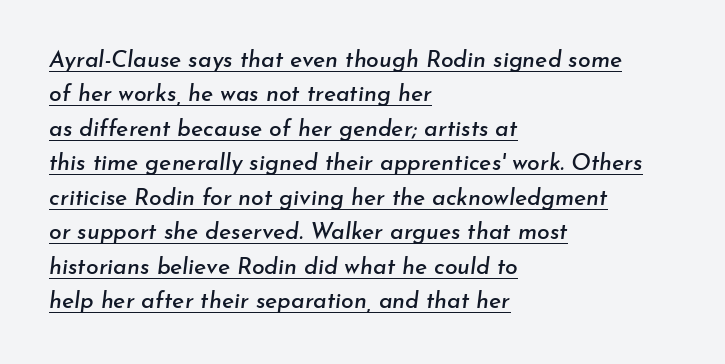
Q: Is the text italic (slanted)? A: Yes, it leans right by about 7 degrees.
Q: Is the text underlined? A: Yes.
Q: How is the paragraph aligned? A: Left-aligned.
Q: Is the spacing between letters normal or unusually wide? A: Normal.
Q: Is the spacing between lines tight, normal or loose? A: Normal.
